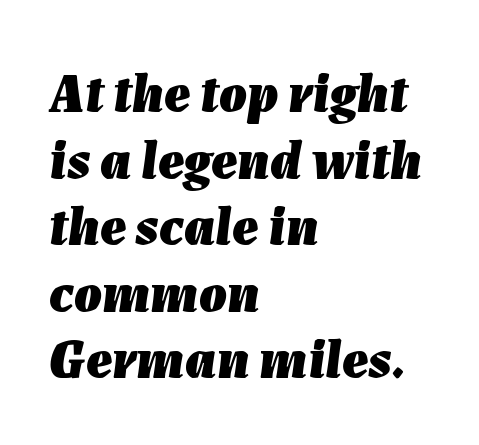
The image shows 55 px heavy type, italic (leaning right); set left-aligned, line spacing 1.21x, normal letter spacing, not underlined; low stroke contrast and a medium x-height.
